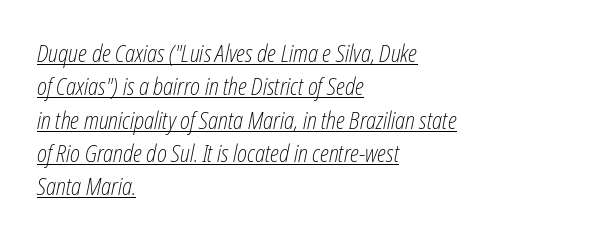
Q: Is the text bold? A: No.
Q: Is the text italic (slanted)? A: Yes, it leans right by about 12 degrees.
Q: Is the text underlined? A: Yes.
Q: How is the paragraph aligned? A: Left-aligned.
Q: Is the spacing between letters normal or unusually wide? A: Normal.
Q: Is the spacing between lines tight, normal or loose? A: Normal.
